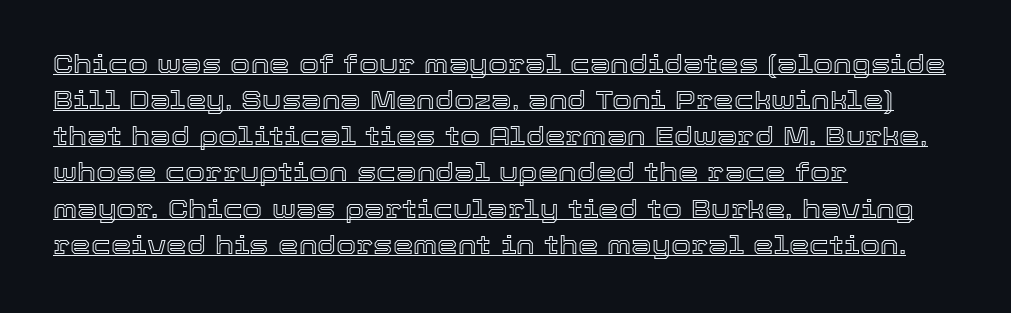
Q: Is the text italic (slanted)? A: No, it is upright.
Q: Is the text underlined? A: Yes.
Q: How is the paragraph aligned? A: Left-aligned.
Q: Is the spacing between letters normal or unusually wide? A: Normal.
Q: Is the spacing between lines tight, normal or loose? A: Normal.
